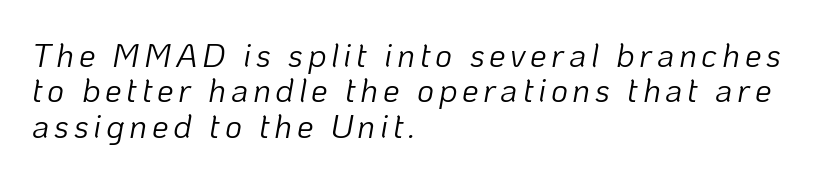
{"italic": "yes", "lean": "right", "slant_degrees": 10, "bold": "no", "weight": "light", "width": "normal", "stroke_contrast": "low", "x_height": "medium", "monospaced": "no", "underline": "no", "align": "left", "line_spacing": "tight", "line_spacing_ratio": 1.07, "glyph_px": 33}
